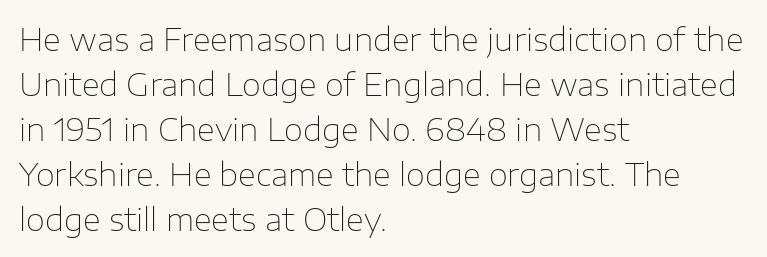
Q: Is the text bold? A: No.
Q: Is the text italic (slanted)? A: No, it is upright.
Q: Is the typeface a serif or a sans-serif typeface? A: Sans-serif.
Q: Is the text underlined? A: No.
Q: How is the paragraph aligned? A: Left-aligned.
Q: Is the spacing between letters normal or unusually wide? A: Normal.
Q: Is the spacing between lines tight, normal or loose? A: Normal.
Q: Width (condensed, normal, or wide)? A: Normal.
Q: Stroke contrast? A: Low.
Q: x-height? A: Medium.
Q: Monospaced? A: No.
